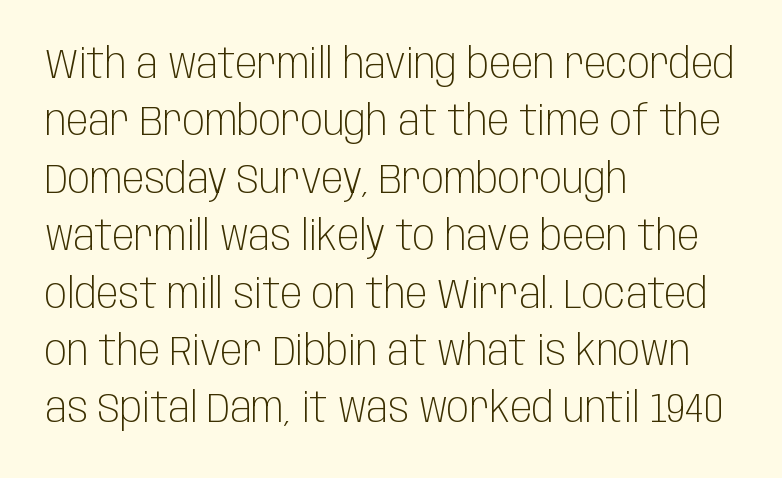
Q: Is the text bold? A: No.
Q: Is the text italic (slanted)? A: No, it is upright.
Q: Is the typeface a serif or a sans-serif typeface? A: Sans-serif.
Q: Is the text underlined? A: No.
Q: How is the paragraph aligned? A: Left-aligned.
Q: Is the spacing between letters normal or unusually wide? A: Normal.
Q: Is the spacing between lines tight, normal or loose? A: Normal.
Q: Width (condensed, normal, or wide)? A: Condensed.
Q: Stroke contrast? A: Low.
Q: x-height? A: Large.
Q: Monospaced? A: No.
